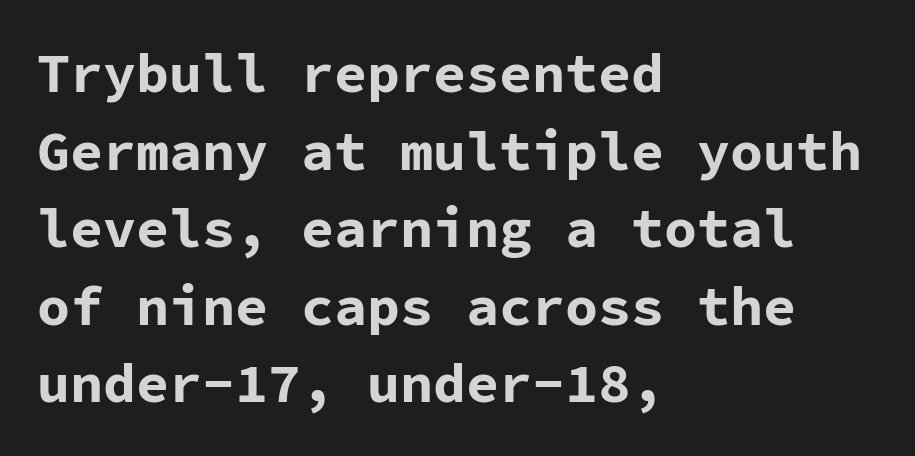
The letters march in equal steps, a hallmark of fixed-pitch type. Is there much room between lines? A standard amount, neither cramped nor airy. In terms of weight, the rendering is a true, heavy bold. Each row of text sits above clean, open space. Vertical strokes here are truly vertical. Where is the straight margin? On the left.
